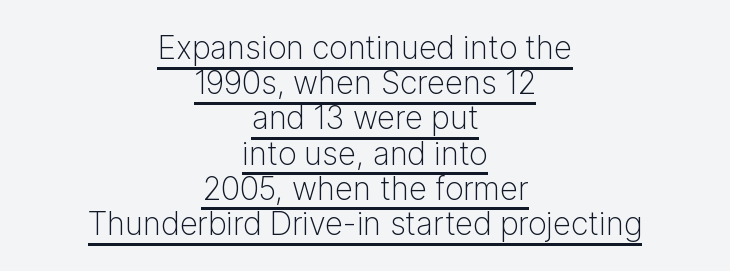
Q: Is the text bold? A: No.
Q: Is the text italic (slanted)? A: No, it is upright.
Q: Is the typeface a serif or a sans-serif typeface? A: Sans-serif.
Q: Is the text underlined? A: Yes.
Q: How is the paragraph aligned? A: Centered.
Q: Is the spacing between letters normal or unusually wide? A: Normal.
Q: Is the spacing between lines tight, normal or loose? A: Tight.
Q: Width (condensed, normal, or wide)? A: Normal.
Q: Stroke contrast? A: Low.
Q: x-height? A: Medium.
Q: Monospaced? A: No.
